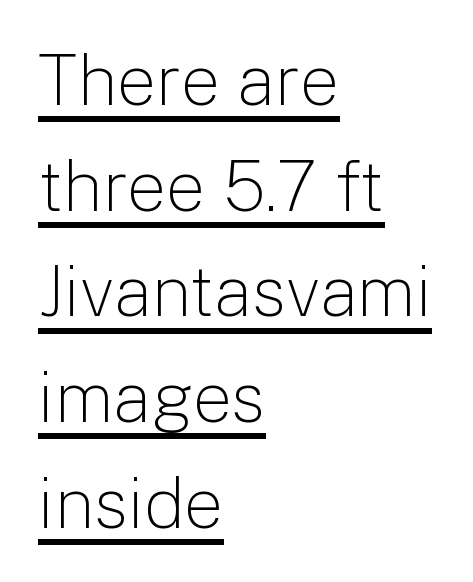
The paragraph has a hard left edge and a soft right edge. This sample has the flowing, uneven cadence of proportional lettering. Nothing unusual about the tracking: characters are spaced as the font intends. The rows are spaced the way most documents space them. The font is comparable to plain body text, perhaps lighter.
